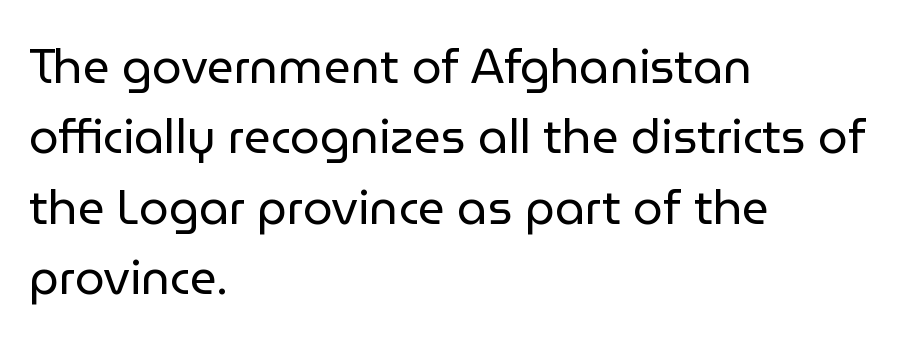
Observe the ordinary spacing: letters are neighbours, not strangers. Each stroke keeps to a modest, everyday thickness or less. The face used here is a sans, in the tradition of grotesques and geometrics. Note the varied advance widths — an 'i' is clearly narrower than an 'm'. This rendering uses left alignment, leaving the right contour irregular.
